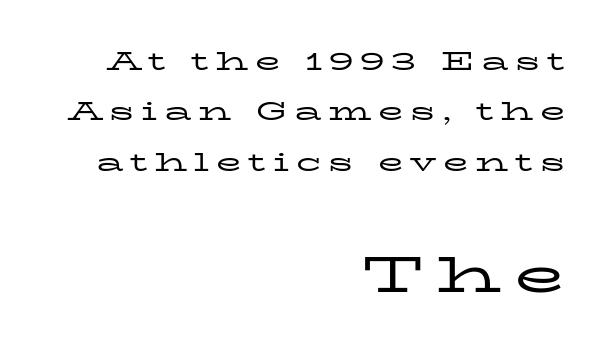
{"serif": "yes", "italic": "no", "bold": "no", "weight": "regular", "width": "wide", "stroke_contrast": "low", "x_height": "medium", "monospaced": "no", "underline": "no", "align": "right", "line_spacing": "loose", "line_spacing_ratio": 1.94, "letter_spacing": "wide", "letter_spacing_em": 0.26, "larger_block": "second", "size_ratio": 2.0, "glyph_px": 52}
